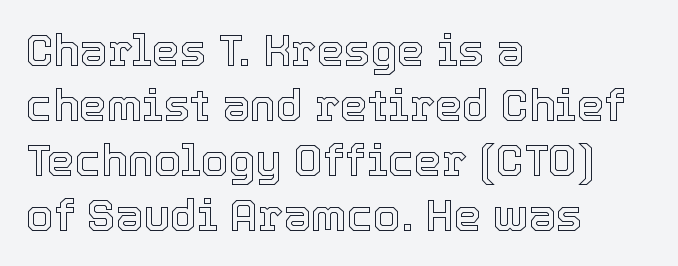
The image shows 44 px text type, upright; set left-aligned, normal line spacing (1.25x), normal letter spacing, not underlined; a medium x-height.
